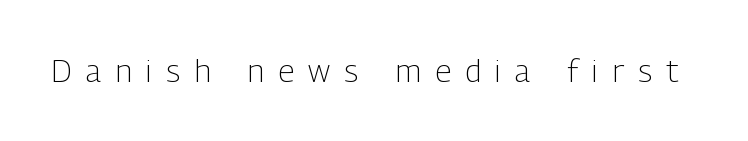
Letters have the restrained weight of plain body copy at most. Italic? Not at all — the glyphs are vertical. Tracking here is generous; glyphs stand well apart from one another. Font category for this specimen: sans-serif. Underline: absent. These lines are rendered in a variable-pitch font.
